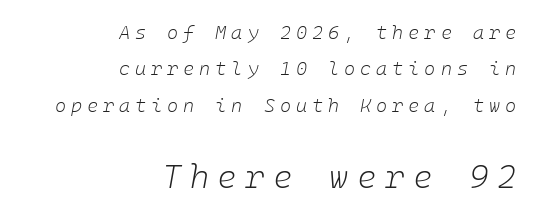
The image shows 33 px light type, italic (leaning right); set right-aligned, loose line spacing (1.92x), unusually wide letter spacing (+0.26 em), not underlined; the second (bottom) block is 1.74x larger; low stroke contrast and a medium x-height.
